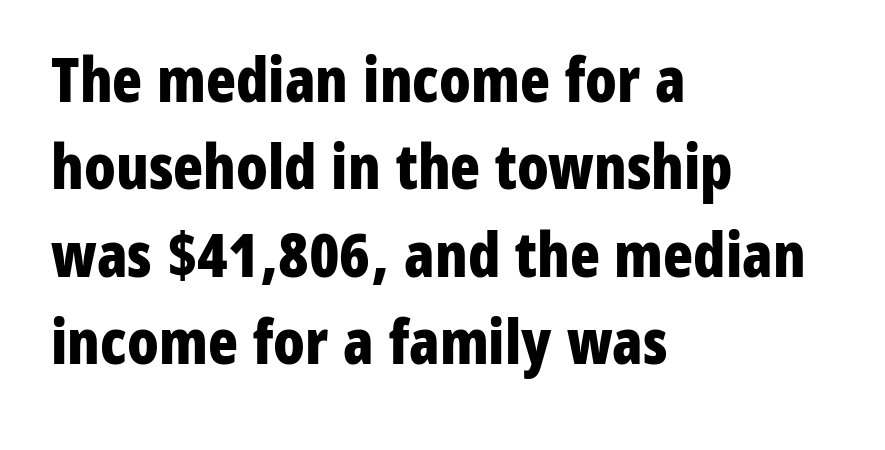
{"serif": "no", "italic": "no", "bold": "yes", "weight": "bold", "width": "condensed", "stroke_contrast": "low", "x_height": "medium", "monospaced": "no", "underline": "no", "align": "left", "line_spacing": "normal", "line_spacing_ratio": 1.41, "letter_spacing": "normal", "letter_spacing_em": 0.0, "glyph_px": 62}
